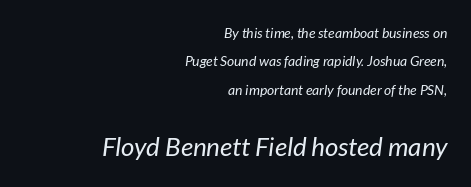
Q: Is the text bold? A: No.
Q: Is the text italic (slanted)? A: Yes, it leans right by about 7 degrees.
Q: Is the text underlined? A: No.
Q: How is the paragraph aligned? A: Right-aligned.
Q: Is the spacing between letters normal or unusually wide? A: Normal.
Q: Is the spacing between lines tight, normal or loose? A: Loose.
Q: Which block of text is set in a larger size, the first (top) or the second (bottom)? A: The second (bottom) one.
